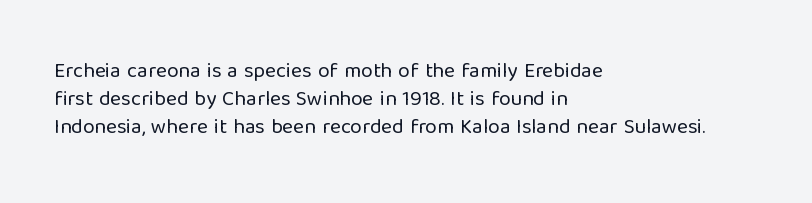
{"italic": "no", "bold": "no", "underline": "no", "align": "left", "line_spacing": "normal", "line_spacing_ratio": 1.34, "letter_spacing": "normal", "letter_spacing_em": 0.0, "glyph_px": 21}
